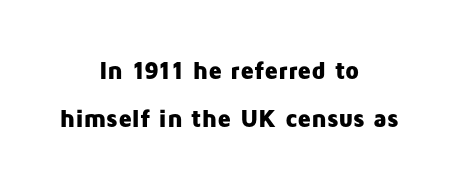
Q: Is the text bold? A: Yes.
Q: Is the text italic (slanted)? A: No, it is upright.
Q: Is the text underlined? A: No.
Q: How is the paragraph aligned? A: Centered.
Q: Is the spacing between letters normal or unusually wide? A: Normal.
Q: Is the spacing between lines tight, normal or loose? A: Loose.
